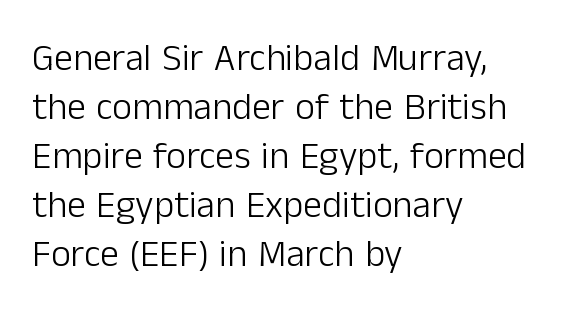
Every character sits straight up, as roman type does. The letters sit at their default tracking, neither squeezed nor spread. Visually the block forms a straight wall on the left and a jagged coastline on the right. This sample has the flowing, uneven cadence of proportional lettering.
